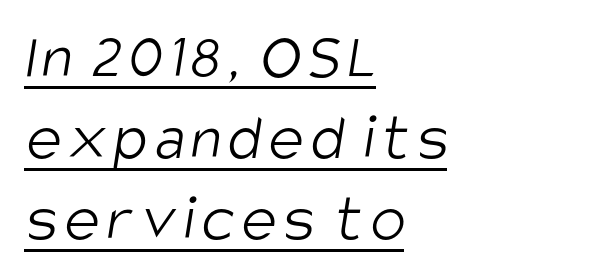
The image shows 66 px light, condensed sans-serif type; set left-aligned, line spacing 1.23x, underlined; low stroke contrast and a large x-height.
